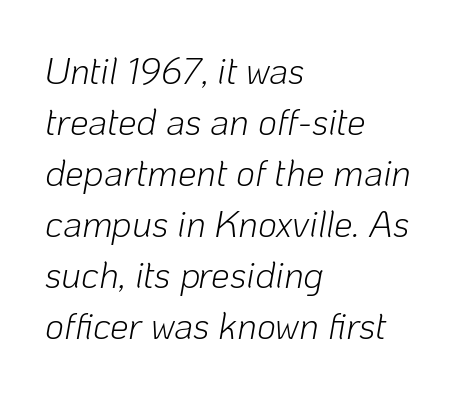
The image shows 37 px light type, italic (leaning right); set left-aligned, normal line spacing (1.38x), normal letter spacing, not underlined; low stroke contrast and a medium x-height.
